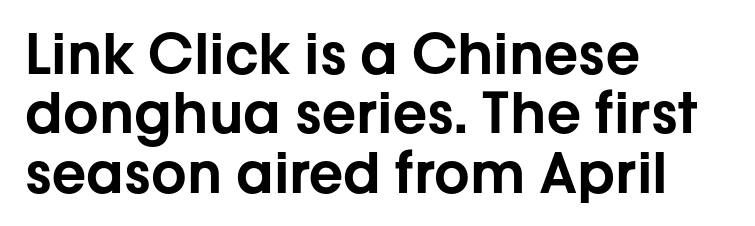
If you drew a line through each stem, it would be perfectly vertical. The space directly below the letters is spotless. Honestly, the letter spacing is just normal — you wouldn't notice it. The lines are packed closely together with very little leading. Note the varied advance widths — an 'i' is clearly narrower than an 'm'. The letters carry no serifs — their stems end cleanly without finishing strokes.
